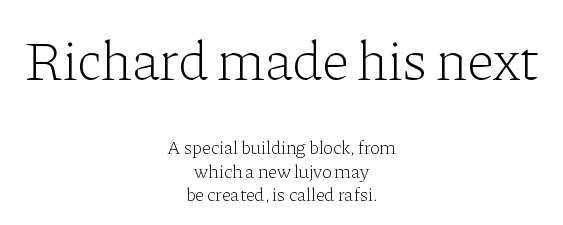
Is the lower block the larger one? No — the upper block carries the bigger type. This is the regular roman posture of the typeface. Characters follow at the spacing the type designer built in. Is this a heavy cut? Hardly; it is regular or lighter. Look at the bottom of the vertical strokes: they flare into serifs here. Students, observe: this is what conventionally led text looks like.
